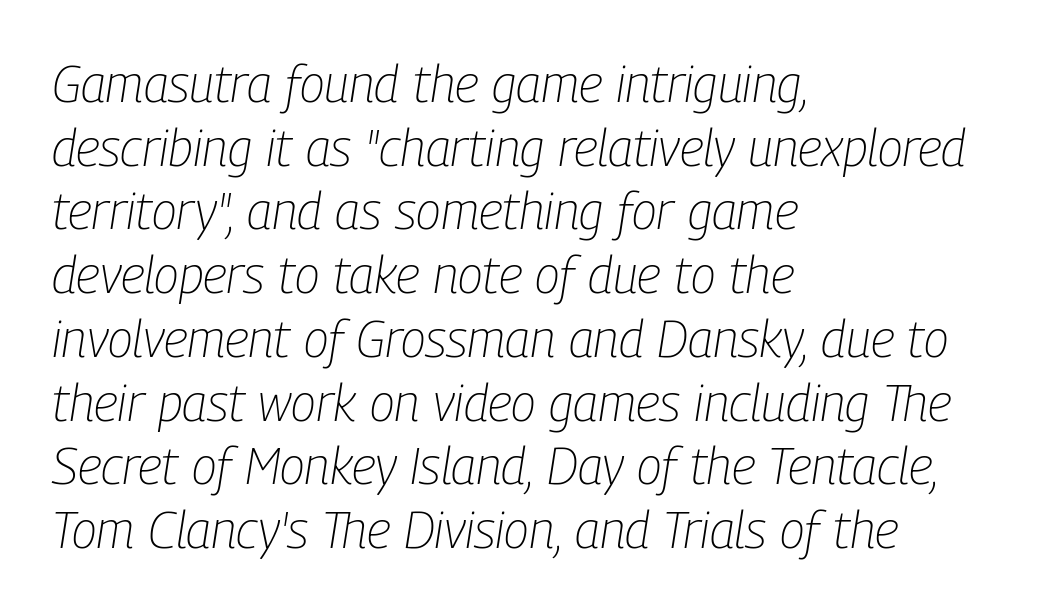
The image shows 51 px light, condensed type, italic (leaning right); set left-aligned, normal line spacing (1.25x), normal letter spacing, not underlined; low stroke contrast and a medium x-height.
